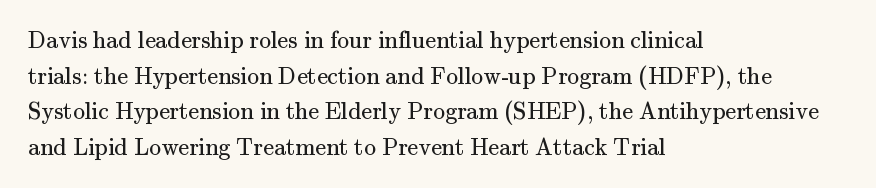
No italicization has been applied; the sample stays upright. Each line starts at the same left margin while the right side varies. Weight: regular or lighter. Compared with typical paragraphs, the rows here are spaced about the same. No extra tracking has been applied to these lines. Any mark beneath the type? The region is blank.
